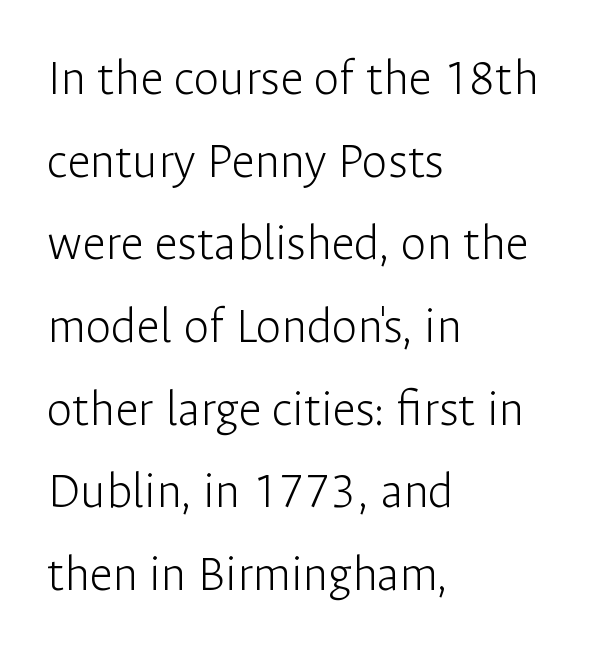
Q: Is the text bold? A: No.
Q: Is the text italic (slanted)? A: No, it is upright.
Q: Is the typeface a serif or a sans-serif typeface? A: Sans-serif.
Q: Is the text underlined? A: No.
Q: How is the paragraph aligned? A: Left-aligned.
Q: Is the spacing between letters normal or unusually wide? A: Normal.
Q: Is the spacing between lines tight, normal or loose? A: Normal.
Q: Width (condensed, normal, or wide)? A: Normal.
Q: Stroke contrast? A: Low.
Q: x-height? A: Medium.
Q: Monospaced? A: No.
